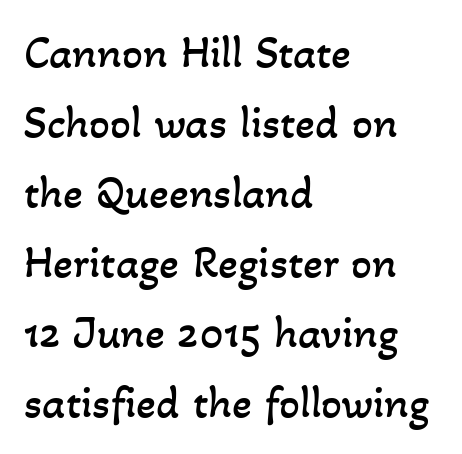
Weight: not bold — regular or lighter. Is the block centered? No — it sits flush against the left margin. No word sits above an underline. You could not count columns in this text — the font is proportionally spaced. Leading matches the norm, producing a regular column.
